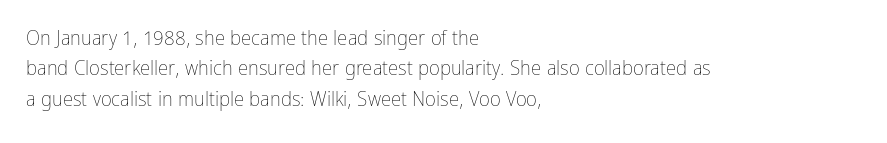
The image shows 21 px text type, upright; set left-aligned, normal line spacing (1.45x), normal letter spacing, not underlined.
